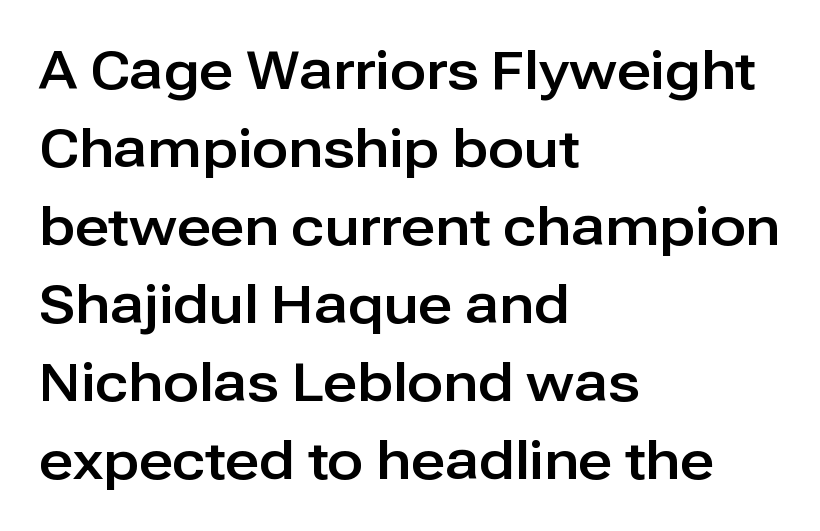
Default kerning and tracking; the words read as compact shapes. Here the designer chose a conventional face with non-uniform glyph widths. Notice how the stems are strictly vertical — no italics here. If you drew a ruler down the left edge, every line would touch it.
